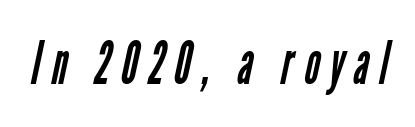
The image shows 59 px regular-weight, condensed sans-serif type; set not underlined; low stroke contrast and a medium x-height.
